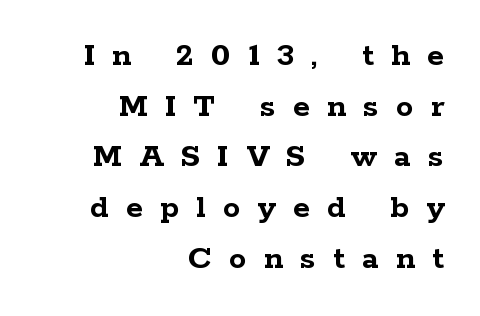
Q: Is the text bold? A: Yes.
Q: Is the text italic (slanted)? A: No, it is upright.
Q: Is the typeface a serif or a sans-serif typeface? A: Serif.
Q: Is the text underlined? A: No.
Q: How is the paragraph aligned? A: Right-aligned.
Q: Is the spacing between letters normal or unusually wide? A: Unusually wide.
Q: Is the spacing between lines tight, normal or loose? A: Normal.
Q: Width (condensed, normal, or wide)? A: Wide.
Q: Stroke contrast? A: Low.
Q: x-height? A: Medium.
Q: Monospaced? A: No.
